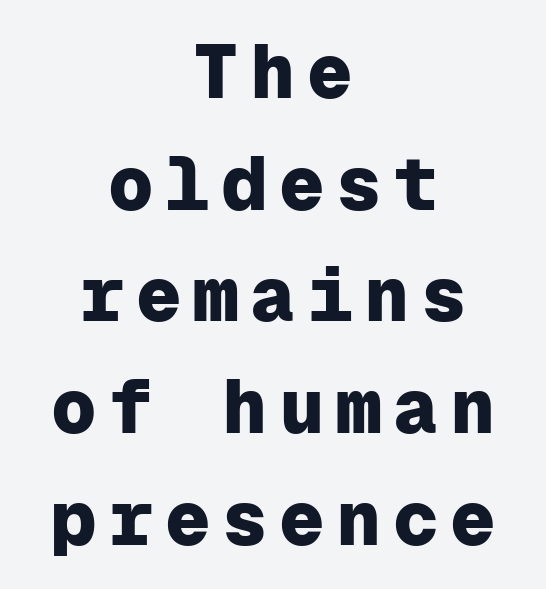
The gap between lines stays unmarked. Think of a typewriter: that constant character pitch is what you see here. Each line is balanced around a shared central axis. Whoever set this chose a conventional vertical rhythm. Typographically, this falls in the sans-serif category.
